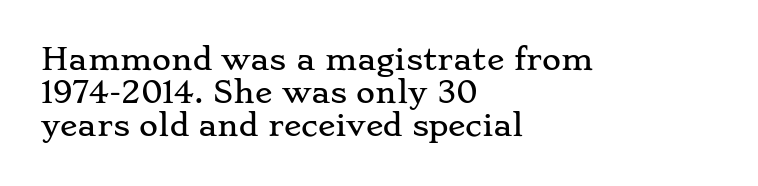
The image shows 29 px wide serif type, upright; set left-aligned, tight line spacing (1.14x), normal letter spacing, not underlined; low stroke contrast and a small x-height.
